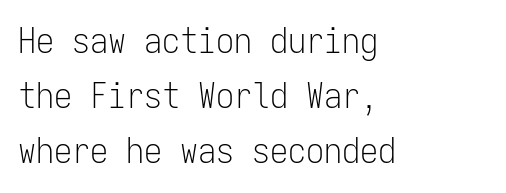
Q: Is the text bold? A: No.
Q: Is the text italic (slanted)? A: No, it is upright.
Q: Is the typeface a serif or a sans-serif typeface? A: Sans-serif.
Q: Is the text underlined? A: No.
Q: How is the paragraph aligned? A: Left-aligned.
Q: Is the spacing between letters normal or unusually wide? A: Normal.
Q: Is the spacing between lines tight, normal or loose? A: Normal.
Q: Width (condensed, normal, or wide)? A: Condensed.
Q: Stroke contrast? A: Low.
Q: x-height? A: Medium.
Q: Monospaced? A: Yes.
